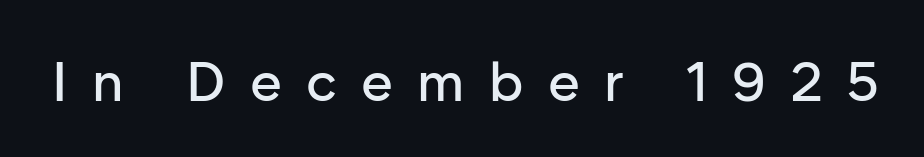
The image shows 55 px sans-serif type, upright; set unusually wide letter spacing (+0.44 em), not underlined; low stroke contrast and a medium x-height.
